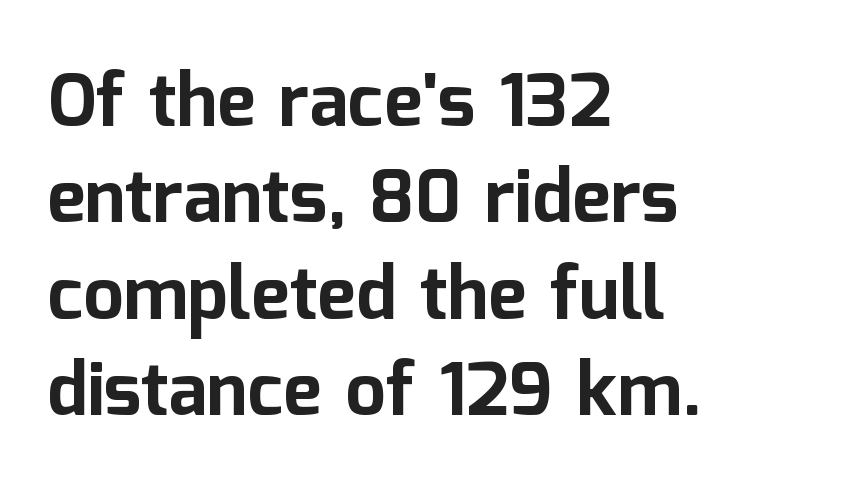
The image shows 73 px bold sans-serif type, upright; set left-aligned, normal line spacing (1.32x), normal letter spacing, not underlined; low stroke contrast and a medium x-height.
